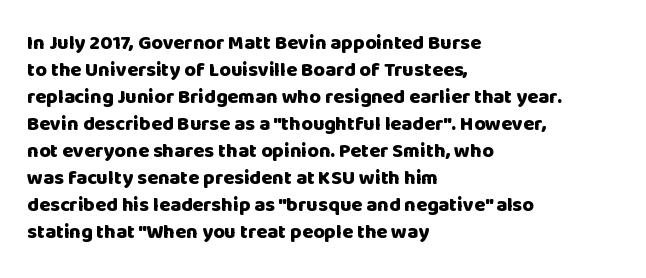
Q: Is the text bold? A: Yes.
Q: Is the text italic (slanted)? A: No, it is upright.
Q: Is the text underlined? A: No.
Q: How is the paragraph aligned? A: Left-aligned.
Q: Is the spacing between letters normal or unusually wide? A: Normal.
Q: Is the spacing between lines tight, normal or loose? A: Normal.
